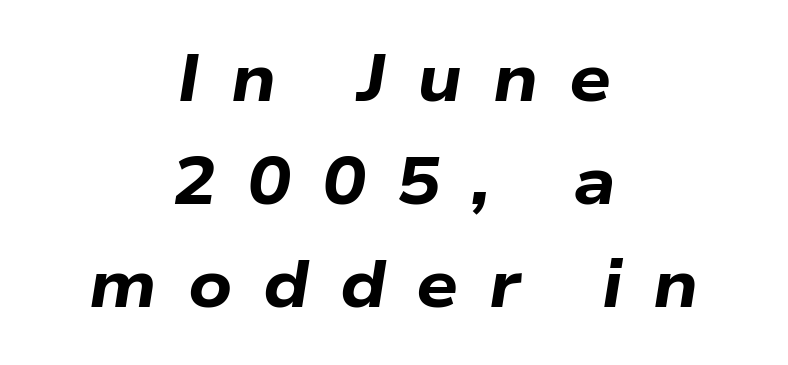
Q: Is the text bold? A: Yes.
Q: Is the text italic (slanted)? A: Yes, it leans right by about 9 degrees.
Q: Is the text underlined? A: No.
Q: How is the paragraph aligned? A: Centered.
Q: Is the spacing between letters normal or unusually wide? A: Unusually wide.
Q: Is the spacing between lines tight, normal or loose? A: Normal.
Q: Width (condensed, normal, or wide)? A: Wide.
Q: Stroke contrast? A: Low.
Q: x-height? A: Medium.
Q: Monospaced? A: No.
